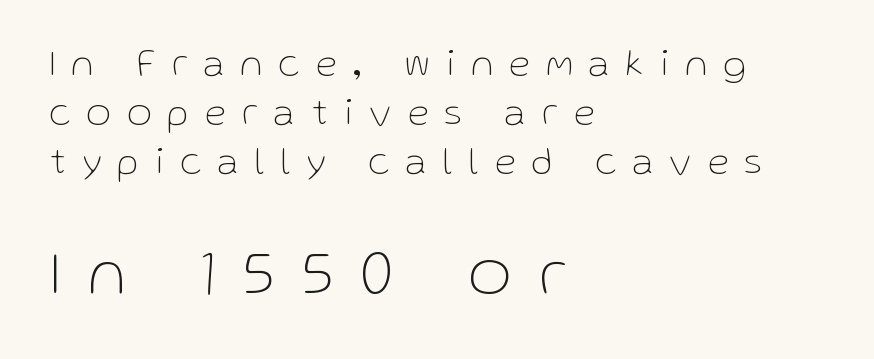
Q: Is the text bold? A: No.
Q: Is the text italic (slanted)? A: No, it is upright.
Q: Is the typeface a serif or a sans-serif typeface? A: Sans-serif.
Q: Is the text underlined? A: No.
Q: How is the paragraph aligned? A: Left-aligned.
Q: Is the spacing between letters normal or unusually wide? A: Unusually wide.
Q: Is the spacing between lines tight, normal or loose? A: Normal.
Q: Which block of text is set in a larger size, the first (top) or the second (bottom)? A: The second (bottom) one.
Q: Width (condensed, normal, or wide)? A: Normal.
Q: Stroke contrast? A: Low.
Q: x-height? A: Medium.
Q: Monospaced? A: No.
